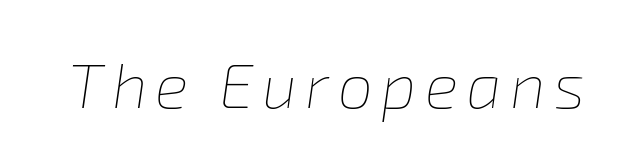
Stroke mass is kept to a normal reading level or below. Plain, unruled lines of type. The face used here has a pronounced slope to its letters. The rendering uses natural spacing where letterforms have individual widths.
